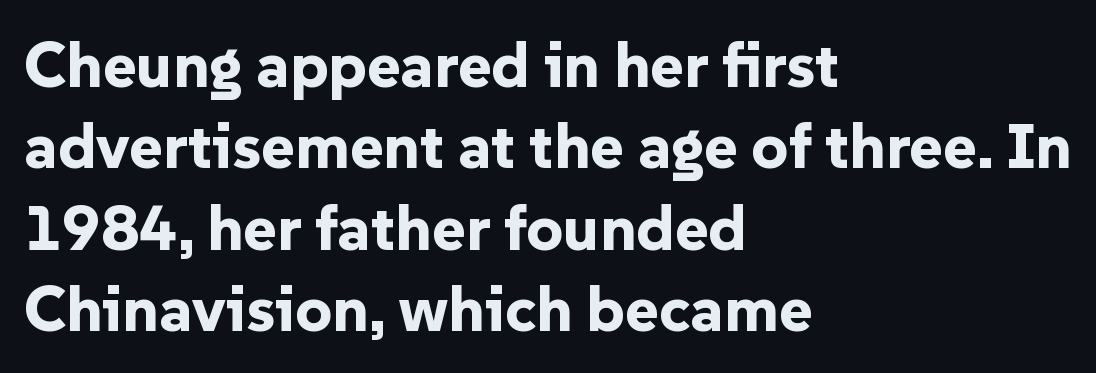
The font is running at its bold setting. In CSS terms this would be text-align: left. Letter spacing: default. Decoration check: the copy has no underline. Type style note: lacks serifs.
